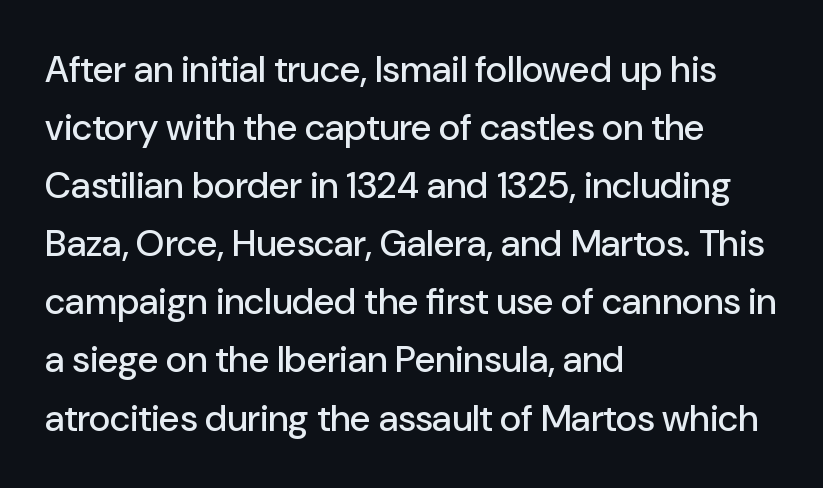
Q: Is the text italic (slanted)? A: No, it is upright.
Q: Is the typeface a serif or a sans-serif typeface? A: Sans-serif.
Q: Is the text underlined? A: No.
Q: How is the paragraph aligned? A: Left-aligned.
Q: Is the spacing between letters normal or unusually wide? A: Normal.
Q: Is the spacing between lines tight, normal or loose? A: Normal.
Q: Width (condensed, normal, or wide)? A: Normal.
Q: Stroke contrast? A: Low.
Q: x-height? A: Medium.
Q: Monospaced? A: No.
